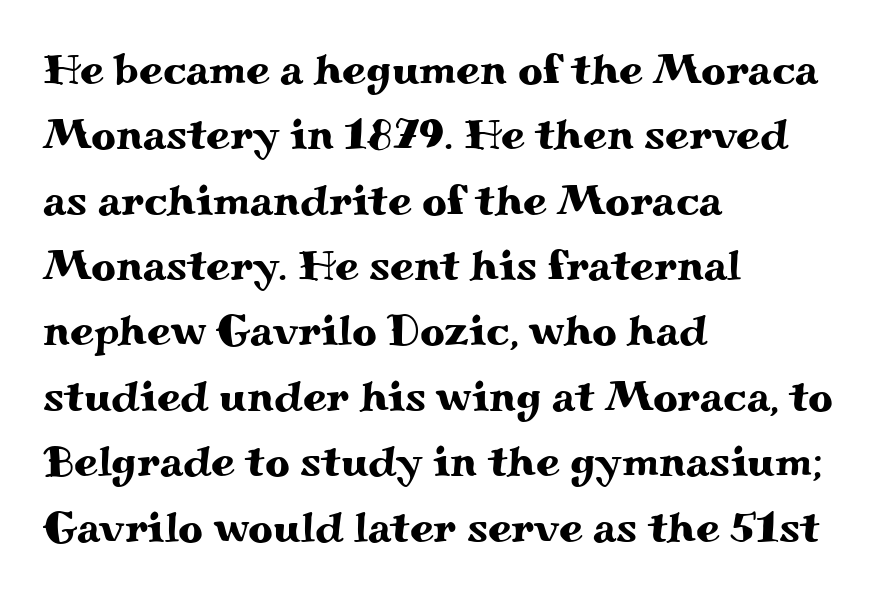
Q: Is the text italic (slanted)? A: No, it is upright.
Q: Is the typeface a serif or a sans-serif typeface? A: Serif.
Q: Is the text underlined? A: No.
Q: How is the paragraph aligned? A: Left-aligned.
Q: Is the spacing between letters normal or unusually wide? A: Normal.
Q: Is the spacing between lines tight, normal or loose? A: Normal.
Q: Width (condensed, normal, or wide)? A: Wide.
Q: Stroke contrast? A: Medium.
Q: x-height? A: Small.
Q: Monospaced? A: No.
